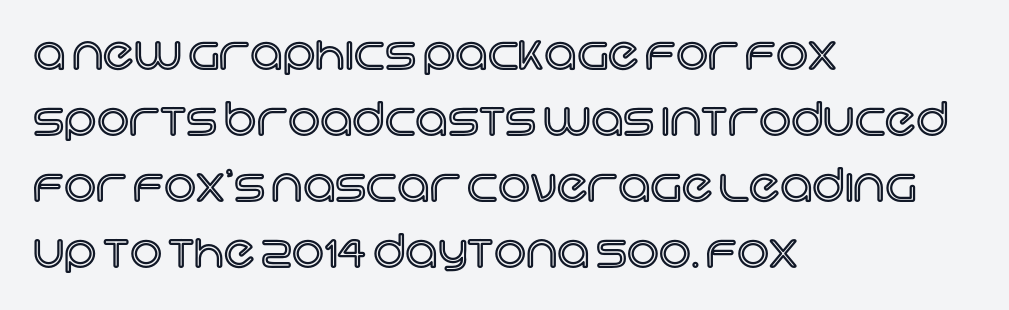
Decoration check: the copy has no underline. The setting favours the left margin, as ordinary paragraphs usually do. Tall strokes in this sample are plumb rather than angled. Character widths vary here, with narrow letters taking less room than wide ones.
